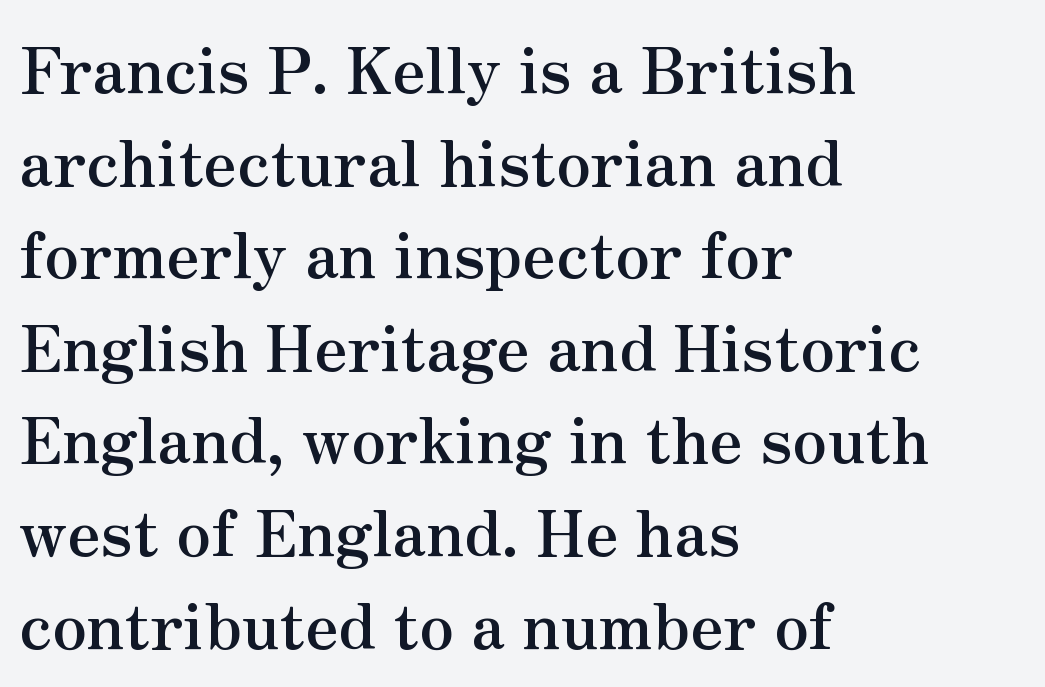
This rendering employs a face with finishing strokes, i.e., a serif. The type sits square on the baseline with zero lean. The rendering keeps characters at their native spacing. Compared with an ordinary text face, these strokes are far heavier — a full bold. Horizontal bands of white between lines are of average thickness. Only glyphs here, with clear space below each row.
